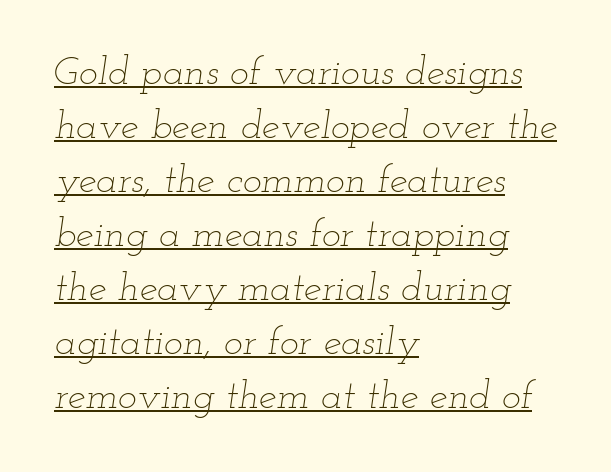
The letterforms sit shoulder to shoulder at normal distance. Interline gaps are of average width in this sample. The rendering uses the underline text-decoration. No chunkiness to these letters — they're not bold.
